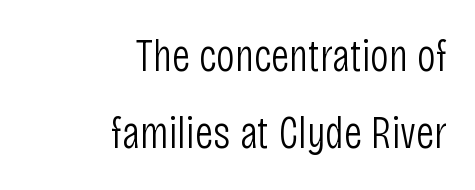
The image shows 46 px light, condensed sans-serif type, upright; set right-aligned, normal line spacing (1.68x), normal letter spacing, not underlined; low stroke contrast and a large x-height.
